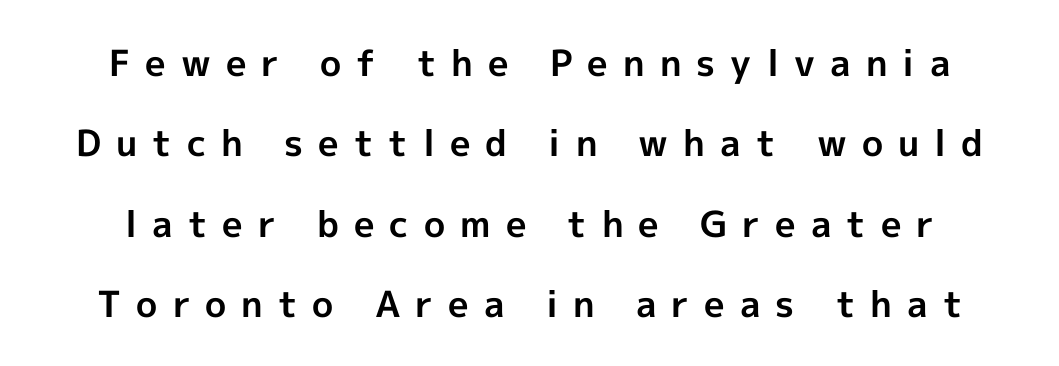
{"serif": "no", "italic": "no", "bold": "yes", "weight": "bold", "width": "normal", "x_height": "medium", "monospaced": "no", "underline": "no", "line_spacing": "loose", "line_spacing_ratio": 2.23, "letter_spacing": "wide", "letter_spacing_em": 0.42, "glyph_px": 36}
